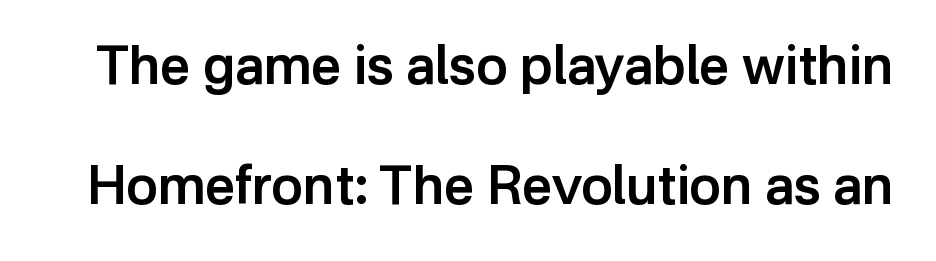
Stroke thickness is moderately raised; the sample reads as semibold. Successive baselines arrive slowly, with a big drop between each. The words here are not underlined. The face used here is a sans, in the tradition of grotesques and geometrics. A typesetter would call this zero additional tracking.
